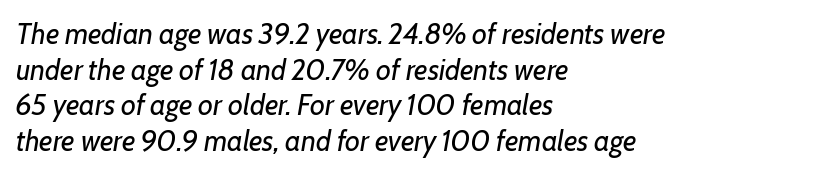
The image shows 29 px regular-weight type, italic (leaning right); set left-aligned, line spacing 1.23x, normal letter spacing, not underlined; low stroke contrast and a medium x-height.
